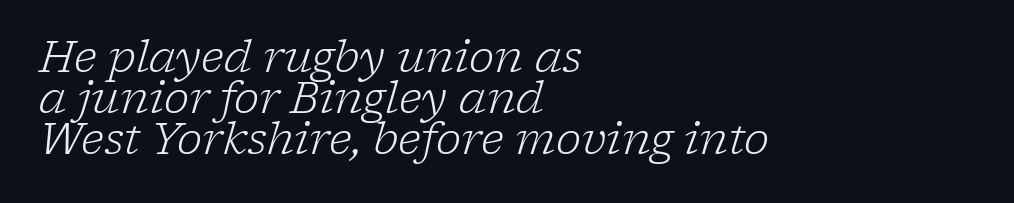
Q: Is the text bold? A: No.
Q: Is the text italic (slanted)? A: Yes, it leans right by about 17 degrees.
Q: Is the typeface a serif or a sans-serif typeface? A: Serif.
Q: Is the text underlined? A: No.
Q: How is the paragraph aligned? A: Left-aligned.
Q: Is the spacing between letters normal or unusually wide? A: Normal.
Q: Is the spacing between lines tight, normal or loose? A: Tight.
Q: Width (condensed, normal, or wide)? A: Normal.
Q: Stroke contrast? A: Low.
Q: x-height? A: Medium.
Q: Monospaced? A: No.
